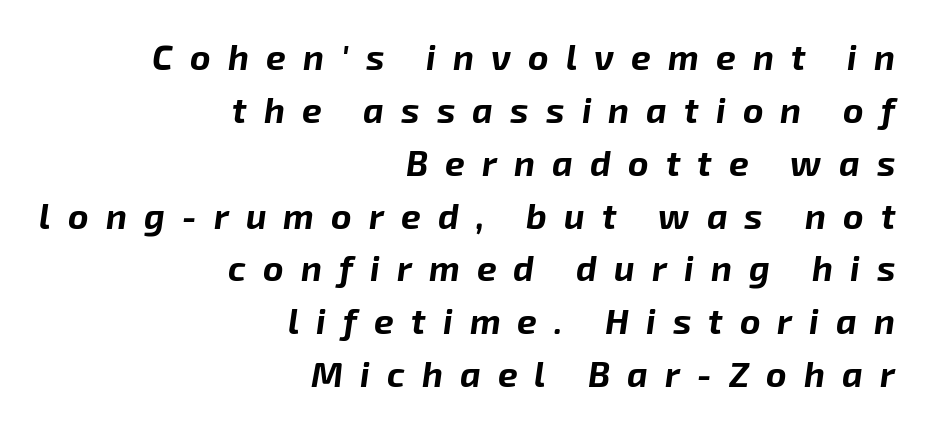
Note the varied advance widths — an 'i' is clearly narrower than an 'm'. Rendered with sloped, italic letterforms. Layout note: lines flush right. Tracking here is generous; glyphs stand well apart from one another. The foot of each line stays bare and open.
